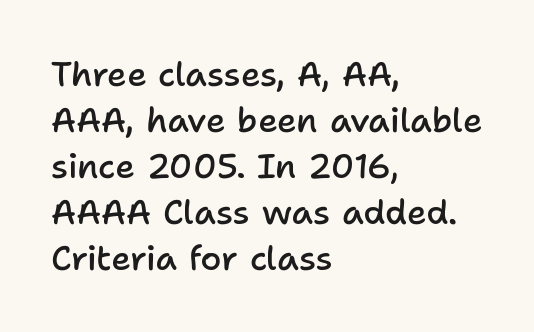
Q: Is the text bold? A: Semi-bold.
Q: Is the text italic (slanted)? A: No, it is upright.
Q: Is the typeface a serif or a sans-serif typeface? A: Sans-serif.
Q: Is the text underlined? A: No.
Q: How is the paragraph aligned? A: Left-aligned.
Q: Is the spacing between letters normal or unusually wide? A: Normal.
Q: Is the spacing between lines tight, normal or loose? A: Normal.
Q: Width (condensed, normal, or wide)? A: Normal.
Q: Stroke contrast? A: Low.
Q: x-height? A: Medium.
Q: Monospaced? A: No.
